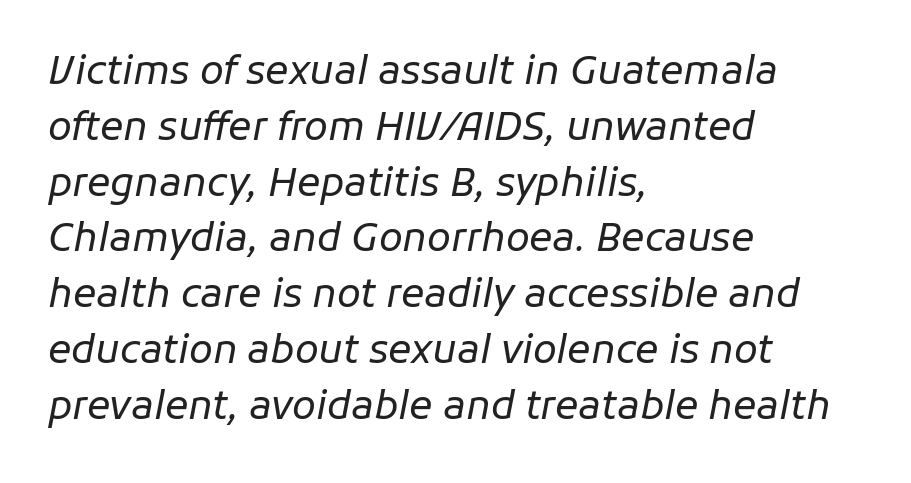
Plain, unruled lines of type. Short note: letters normally spaced. Designer's note — italics engaged. The weight would be labelled regular, book, light, or lighter still.
